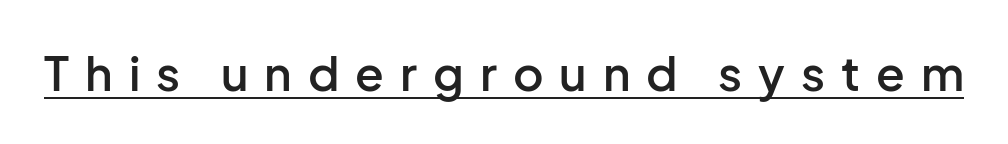
{"serif": "no", "italic": "no", "bold": "semi", "weight": "semibold", "width": "normal", "stroke_contrast": "low", "x_height": "medium", "monospaced": "no", "underline": "yes", "letter_spacing": "wide", "letter_spacing_em": 0.34, "glyph_px": 47}
